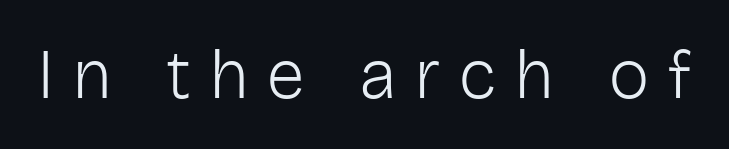
Is this a sans? Yes — the strokes have no serifs. Proportional: the letters do not fall into vertical columns. Unmarked baselines from the first word to the last. Bold? No — there's no thickening of the strokes. The passage shown has open, widely tracked lettering throughout.
